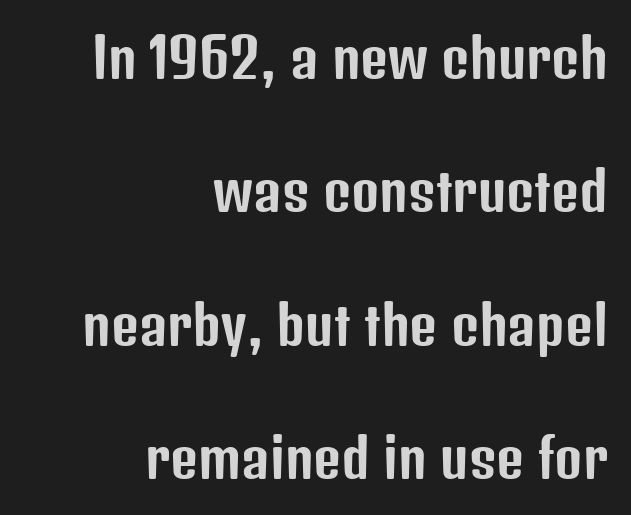
Do the characters align in a grid? No, the font is proportional. The lines are quadded right. Nothing sits at the stroke ends, so this counts as sans-serif. Characters follow at the spacing the type designer built in. You can tell it's not italic because the verticals are truly vertical. The baseline area is clear.
